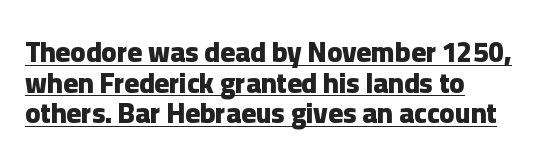
Q: Is the text bold? A: Yes.
Q: Is the text italic (slanted)? A: No, it is upright.
Q: Is the typeface a serif or a sans-serif typeface? A: Sans-serif.
Q: Is the text underlined? A: Yes.
Q: How is the paragraph aligned? A: Left-aligned.
Q: Is the spacing between letters normal or unusually wide? A: Normal.
Q: Is the spacing between lines tight, normal or loose? A: Tight.
Q: Width (condensed, normal, or wide)? A: Normal.
Q: Stroke contrast? A: Low.
Q: x-height? A: Medium.
Q: Monospaced? A: No.
